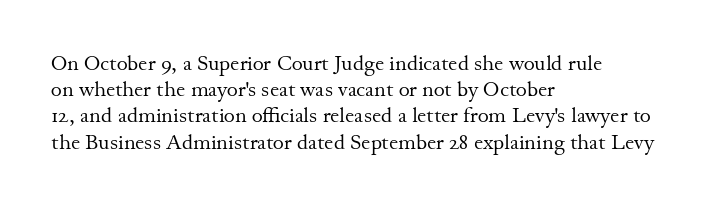
The image shows 21 px text type, upright; set left-aligned, normal line spacing (1.25x), normal letter spacing, not underlined.
